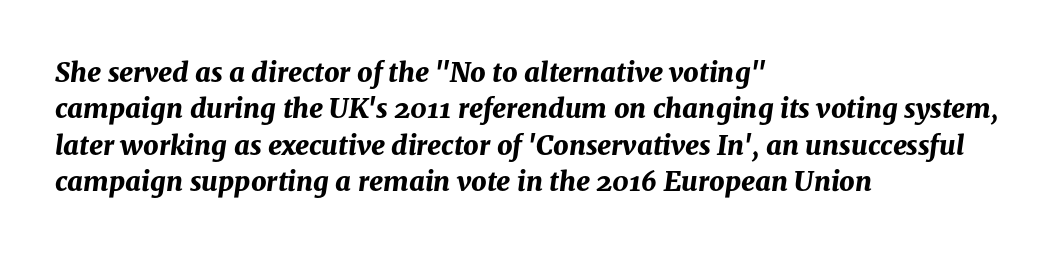
{"italic": "yes", "lean": "right", "slant_degrees": 8, "bold": "yes", "underline": "no", "align": "left", "line_spacing": "normal", "line_spacing_ratio": 1.35, "letter_spacing": "normal", "letter_spacing_em": 0.0, "glyph_px": 27}
